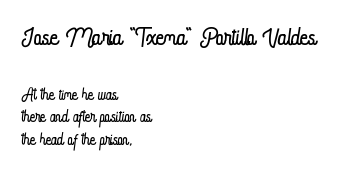
These lines stack with their left ends in a neat column. The letters in the upper block stand taller than those in the block below. This sample uses plain, unmodified letter spacing. Proportional: the letters do not fall into vertical columns. The rendering uses a small line-height, squeezing the rows.
